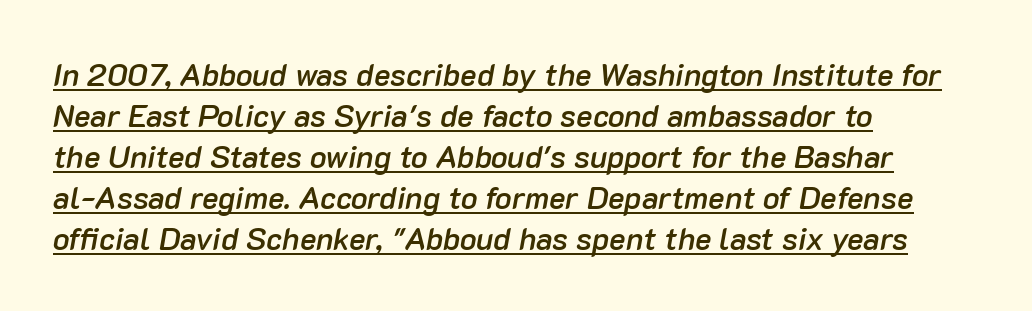
{"italic": "yes", "lean": "right", "slant_degrees": 10, "bold": "semi", "weight": "semibold", "width": "normal", "stroke_contrast": "low", "x_height": "medium", "monospaced": "no", "underline": "yes", "align": "left", "line_spacing": "normal", "line_spacing_ratio": 1.32, "letter_spacing": "normal", "letter_spacing_em": 0.0, "glyph_px": 31}
